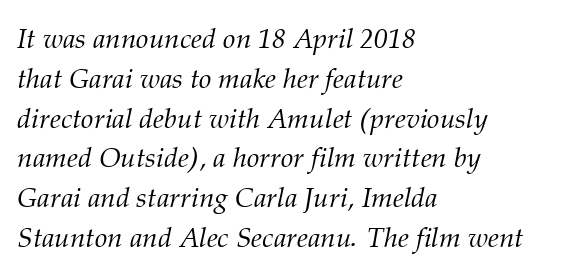
{"serif": "yes", "italic": "yes", "lean": "right", "slant_degrees": 12, "bold": "no", "weight": "light", "width": "normal", "stroke_contrast": "medium", "x_height": "medium", "monospaced": "no", "underline": "no", "align": "left", "line_spacing": "normal", "line_spacing_ratio": 1.42, "letter_spacing": "normal", "letter_spacing_em": 0.0, "glyph_px": 28}
